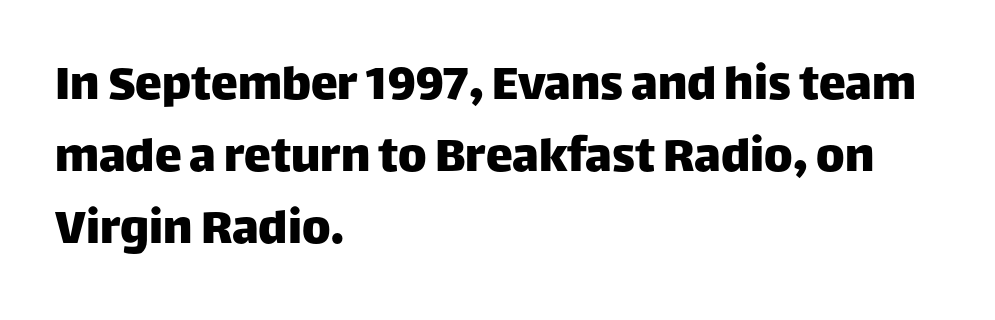
{"serif": "no", "italic": "no", "width": "normal", "stroke_contrast": "low", "x_height": "large", "monospaced": "no", "underline": "no", "align": "left", "line_spacing": "normal", "line_spacing_ratio": 1.33, "letter_spacing": "normal", "letter_spacing_em": 0.0, "glyph_px": 54}
